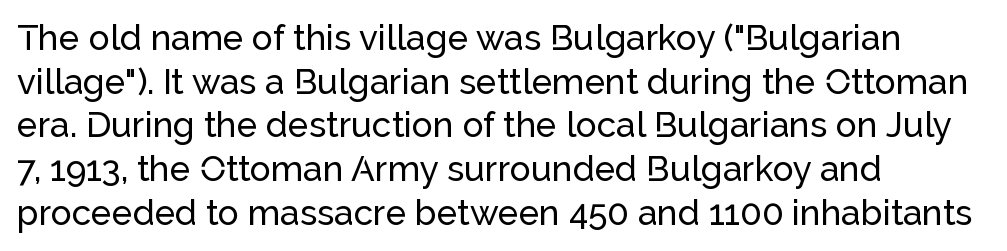
The image shows 35 px sans-serif type, upright; set left-aligned, normal line spacing (1.25x), normal letter spacing, not underlined; low stroke contrast and a medium x-height.
